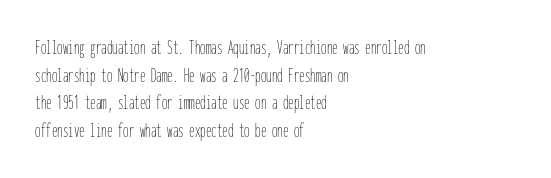
{"italic": "no", "bold": "no", "underline": "no", "align": "left", "line_spacing": "normal", "line_spacing_ratio": 1.26, "letter_spacing": "normal", "letter_spacing_em": 0.0, "glyph_px": 22}
